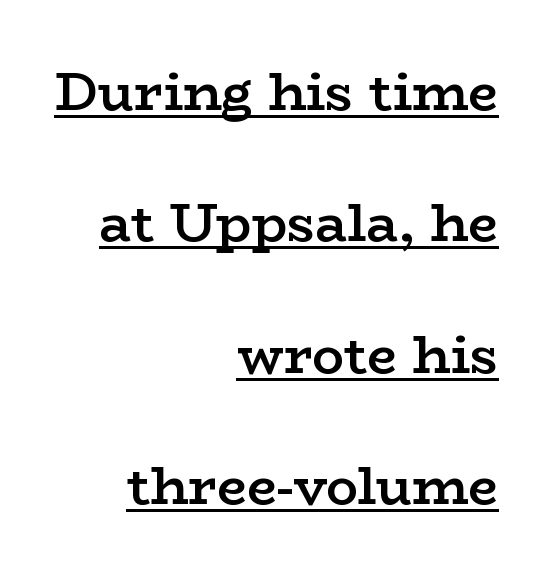
The image shows 53 px semibold, wide serif type, upright; set right-aligned, loose line spacing (2.48x), normal letter spacing, underlined; low stroke contrast and a medium x-height.
